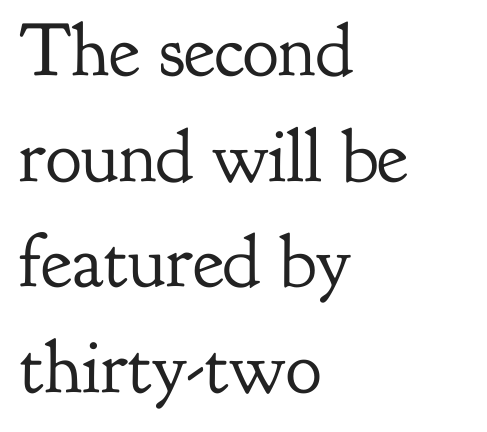
The image shows 75 px regular-weight serif type, upright; set left-aligned, normal line spacing (1.41x), normal letter spacing, not underlined; low stroke contrast and a small x-height.
